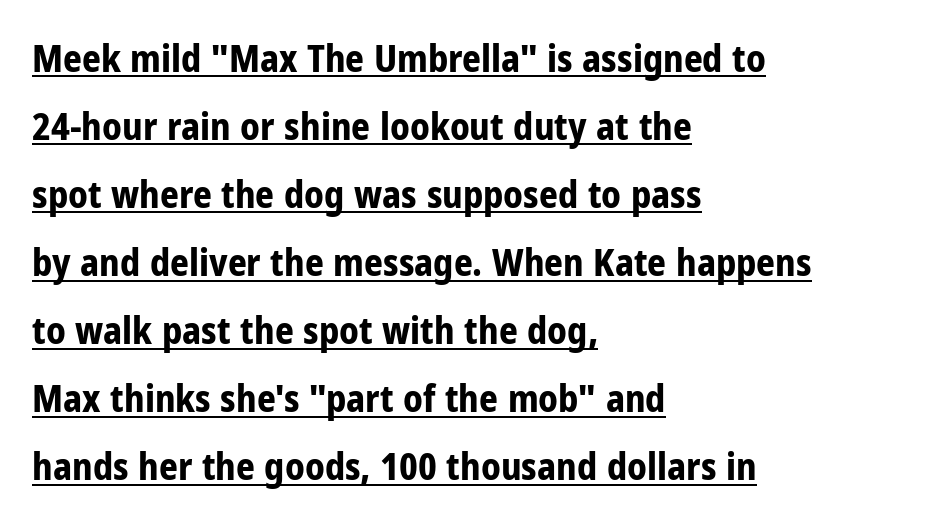
Q: Is the text bold? A: Yes.
Q: Is the text italic (slanted)? A: No, it is upright.
Q: Is the typeface a serif or a sans-serif typeface? A: Sans-serif.
Q: Is the text underlined? A: Yes.
Q: How is the paragraph aligned? A: Left-aligned.
Q: Is the spacing between letters normal or unusually wide? A: Normal.
Q: Width (condensed, normal, or wide)? A: Condensed.
Q: Stroke contrast? A: Low.
Q: x-height? A: Medium.
Q: Monospaced? A: No.
